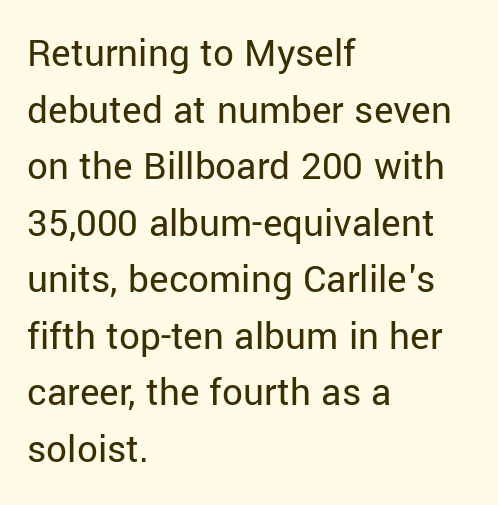
The image shows 41 px regular-weight sans-serif type, upright; set left-aligned, normal line spacing (1.38x), normal letter spacing, not underlined; low stroke contrast and a medium x-height.
